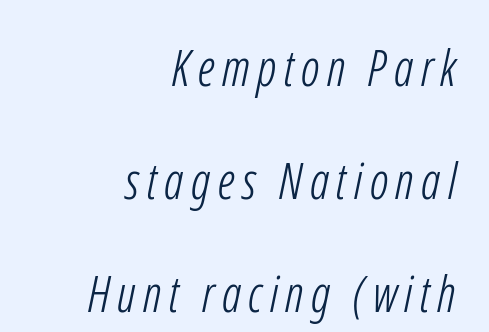
The image shows 49 px light, condensed sans-serif type; set right-aligned, loose line spacing (2.31x), not underlined; low stroke contrast and a medium x-height.
